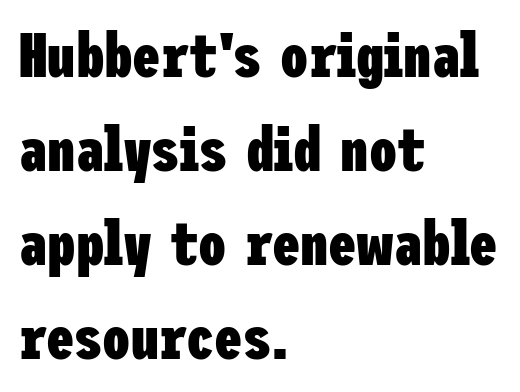
Q: Is the text bold? A: Yes.
Q: Is the text italic (slanted)? A: No, it is upright.
Q: Is the typeface a serif or a sans-serif typeface? A: Sans-serif.
Q: Is the text underlined? A: No.
Q: How is the paragraph aligned? A: Left-aligned.
Q: Is the spacing between letters normal or unusually wide? A: Normal.
Q: Is the spacing between lines tight, normal or loose? A: Normal.
Q: Width (condensed, normal, or wide)? A: Condensed.
Q: Stroke contrast? A: Low.
Q: x-height? A: Medium.
